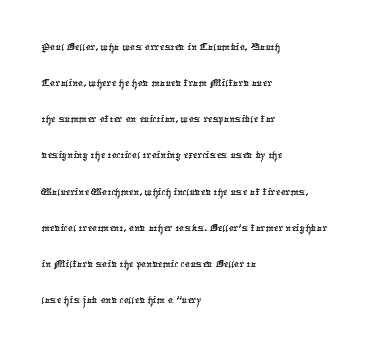
The image shows 26 px text type; set left-aligned, normal line spacing (1.39x), normal letter spacing, not underlined.
